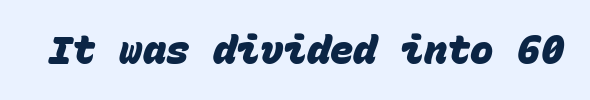
The image shows 39 px heavy sans-serif type, monospaced; set normal letter spacing, not underlined; low stroke contrast and a large x-height.
